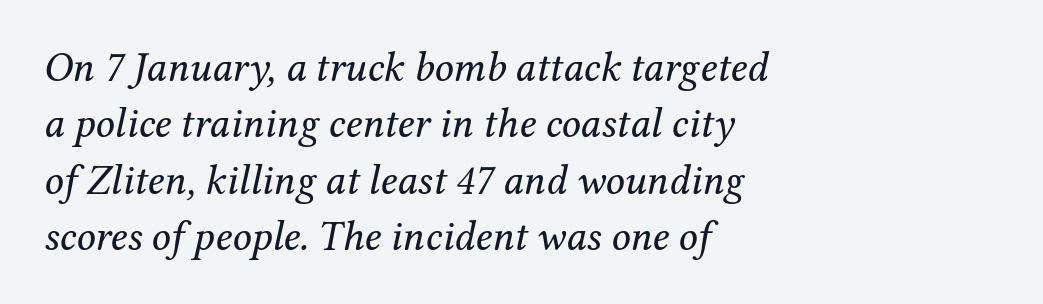
Q: Is the text bold? A: No.
Q: Is the text italic (slanted)? A: Yes, it leans right by about 12 degrees.
Q: Is the typeface a serif or a sans-serif typeface? A: Serif.
Q: Is the text underlined? A: No.
Q: How is the paragraph aligned? A: Left-aligned.
Q: Is the spacing between letters normal or unusually wide? A: Normal.
Q: Is the spacing between lines tight, normal or loose? A: Normal.
Q: Width (condensed, normal, or wide)? A: Normal.
Q: Stroke contrast? A: Medium.
Q: x-height? A: Medium.
Q: Monospaced? A: No.
